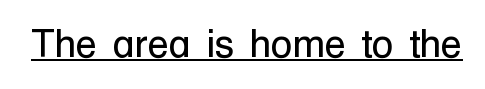
What kind of face is this? One without serifs — a sans. You can see a thin bar hugging the bottom of the glyphs. Ascenders rise straight up at ninety degrees. The weight tops out at a normal text grade. Varying glyph widths throughout — classic text-font behaviour. Look at the tracking — it's just the regular setting, nothing added.
